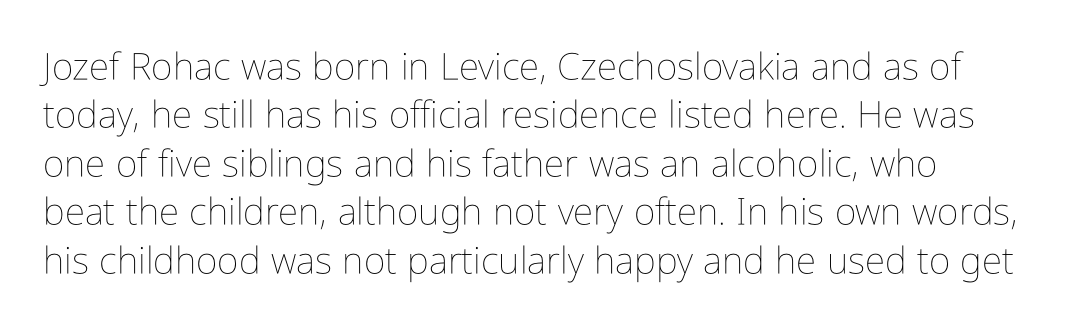
Q: Is the text bold? A: No.
Q: Is the text italic (slanted)? A: No, it is upright.
Q: Is the text underlined? A: No.
Q: How is the paragraph aligned? A: Left-aligned.
Q: Is the spacing between letters normal or unusually wide? A: Normal.
Q: Is the spacing between lines tight, normal or loose? A: Normal.
Q: Width (condensed, normal, or wide)? A: Condensed.
Q: Stroke contrast? A: Low.
Q: x-height? A: Medium.
Q: Monospaced? A: No.
